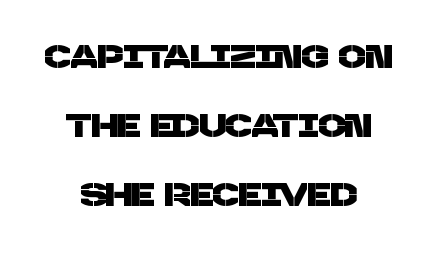
{"serif": "no", "width": "normal", "stroke_contrast": "low", "x_height": "large", "monospaced": "no", "underline": "no", "align": "center", "line_spacing": "loose", "line_spacing_ratio": 2.16, "letter_spacing": "normal", "letter_spacing_em": 0.0, "glyph_px": 32}
